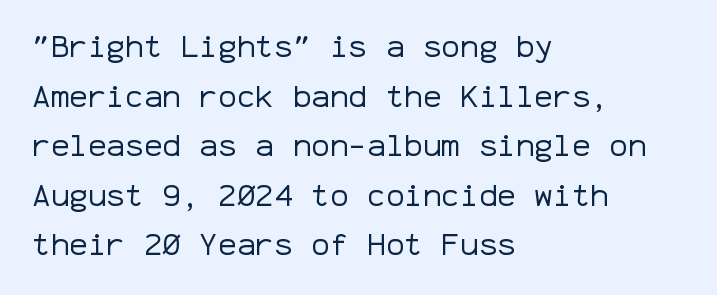
Q: Is the text bold? A: No.
Q: Is the text italic (slanted)? A: No, it is upright.
Q: Is the typeface a serif or a sans-serif typeface? A: Sans-serif.
Q: Is the text underlined? A: No.
Q: How is the paragraph aligned? A: Left-aligned.
Q: Is the spacing between letters normal or unusually wide? A: Normal.
Q: Is the spacing between lines tight, normal or loose? A: Normal.
Q: Width (condensed, normal, or wide)? A: Normal.
Q: Stroke contrast? A: Low.
Q: x-height? A: Medium.
Q: Monospaced? A: Yes.
